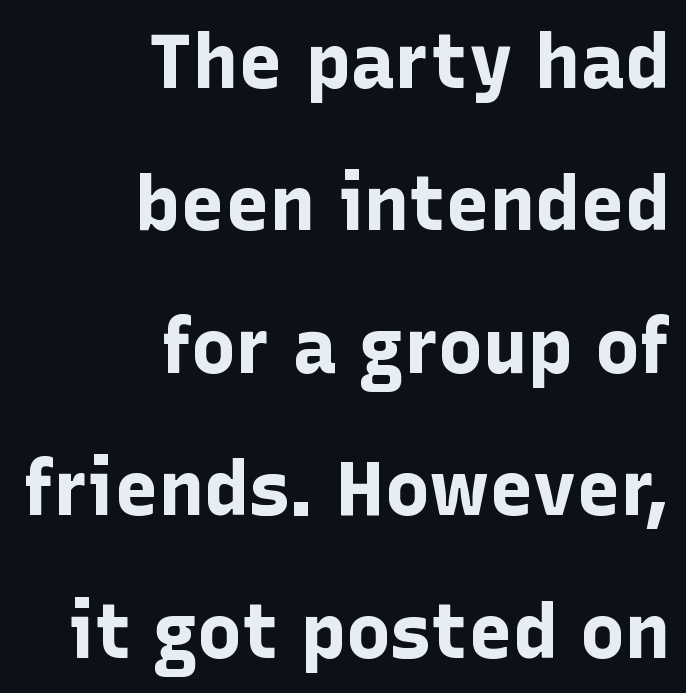
The passage shown is typed in a proportional face where columns would drift. Default kerning and tracking; the words read as compact shapes. Notice how thick the strokes are: this is what a full bold looks like. Tall strokes in this sample are plumb rather than angled. Widely set lines give the paragraph a tall, airy silhouette.
